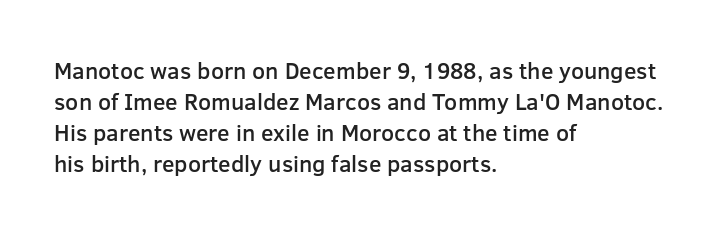
A bare baseline throughout the passage. The gaps between neighbouring characters are ordinary and unremarkable. These lines were composed using upright roman letters. Honestly, the row spacing looks completely unremarkable. In terms of weight, the rendering is demibold, just under bold. The typesetter chose a ragged-right arrangement here.
